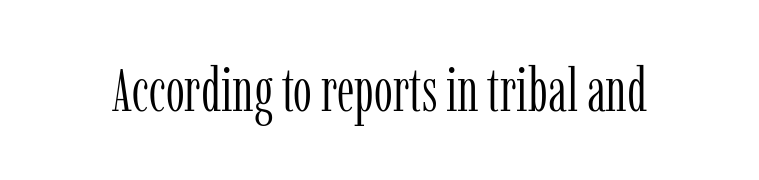
{"serif": "yes", "italic": "no", "bold": "no", "weight": "light", "width": "condensed", "stroke_contrast": "low", "x_height": "medium", "monospaced": "no", "underline": "no", "letter_spacing": "normal", "letter_spacing_em": 0.0, "glyph_px": 60}
